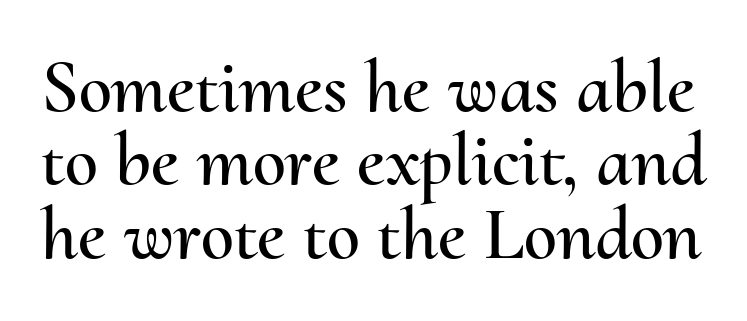
{"italic": "no", "width": "normal", "stroke_contrast": "medium", "x_height": "small", "monospaced": "no", "underline": "no", "line_spacing": "tight", "line_spacing_ratio": 0.98, "letter_spacing": "normal", "letter_spacing_em": 0.0, "glyph_px": 75}
